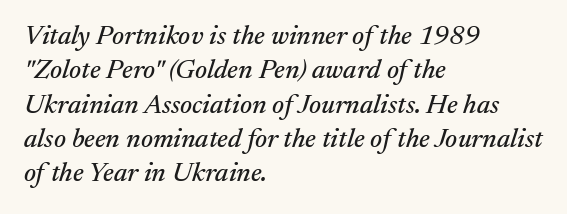
The image shows 27 px text type, italic (leaning right); set left-aligned, normal line spacing (1.27x), normal letter spacing, not underlined.
